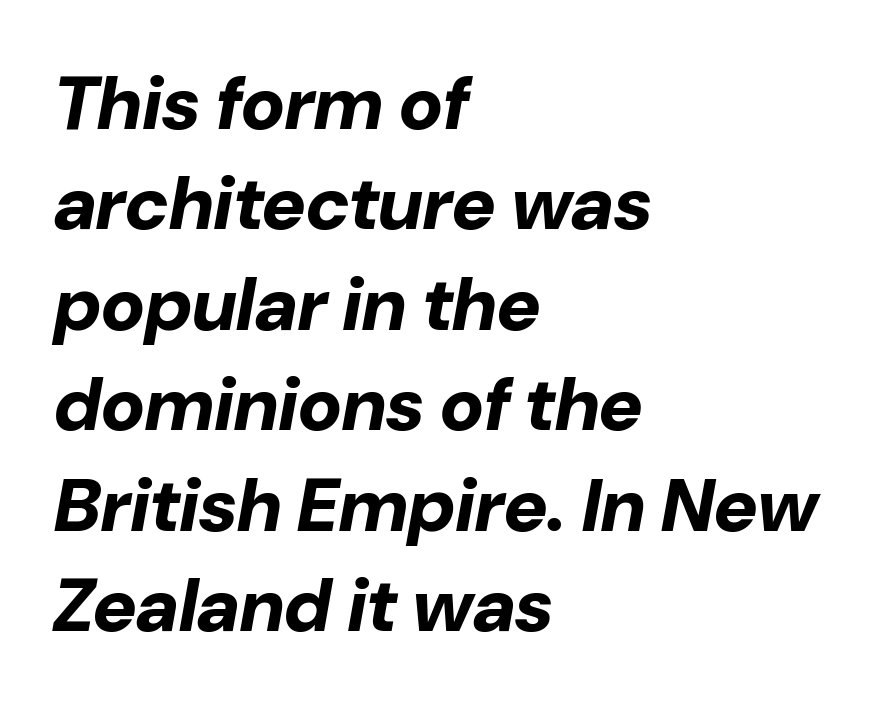
Q: Is the text bold? A: Yes.
Q: Is the text italic (slanted)? A: Yes, it leans right by about 10 degrees.
Q: Is the text underlined? A: No.
Q: How is the paragraph aligned? A: Left-aligned.
Q: Is the spacing between letters normal or unusually wide? A: Normal.
Q: Is the spacing between lines tight, normal or loose? A: Normal.
Q: Width (condensed, normal, or wide)? A: Normal.
Q: Stroke contrast? A: Low.
Q: x-height? A: Medium.
Q: Monospaced? A: No.
